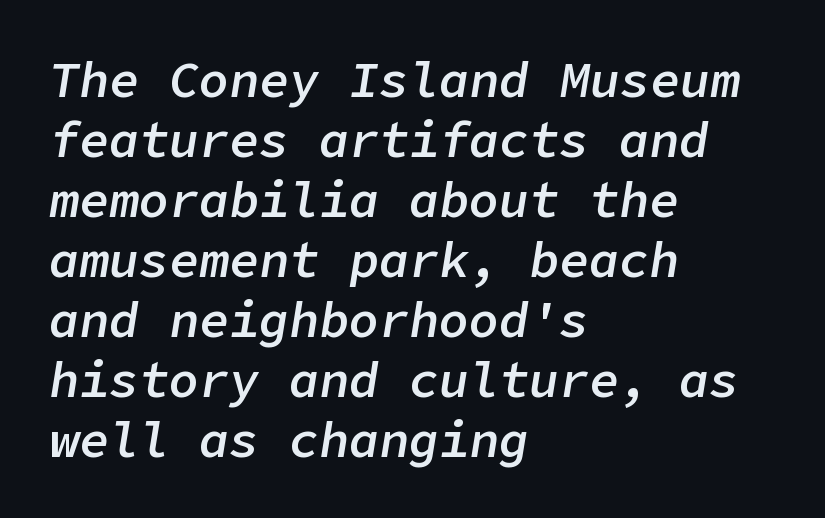
{"italic": "yes", "lean": "right", "slant_degrees": 9, "bold": "semi", "weight": "semibold", "width": "normal", "stroke_contrast": "low", "x_height": "medium", "underline": "no", "align": "left", "line_spacing_ratio": 1.2, "letter_spacing": "normal", "letter_spacing_em": 0.0, "glyph_px": 50}
